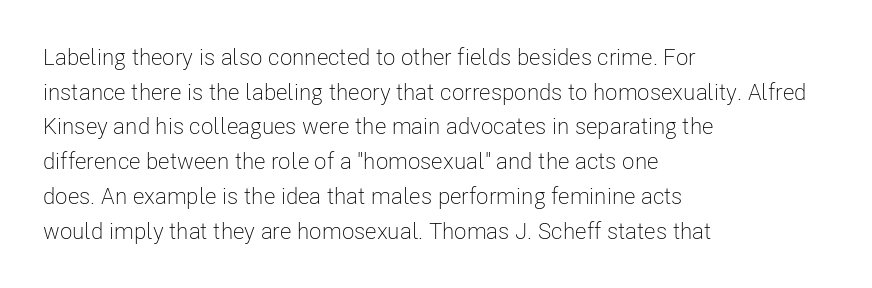
The image shows 23 px text type, upright; set left-aligned, normal line spacing (1.51x), normal letter spacing, not underlined.
